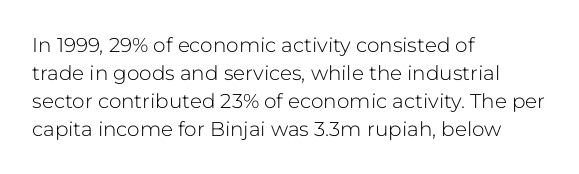
{"italic": "no", "bold": "no", "underline": "no", "align": "left", "line_spacing": "normal", "line_spacing_ratio": 1.4, "letter_spacing": "normal", "letter_spacing_em": 0.0, "glyph_px": 20}
